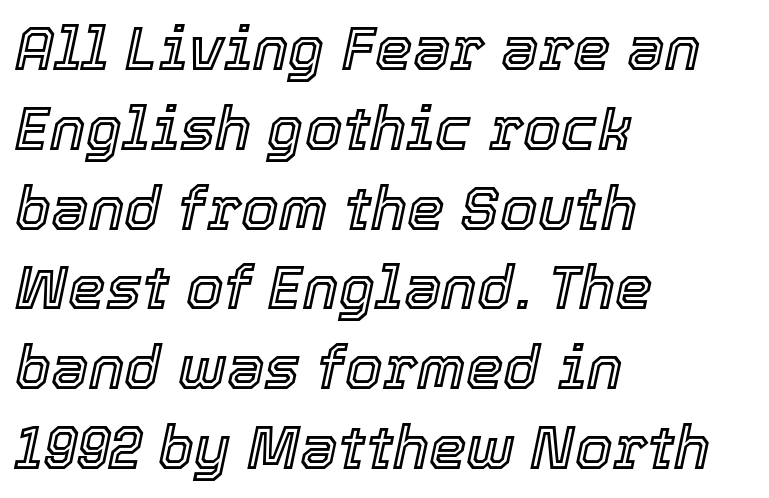
Looking at the ascenders, they clearly lean. Left-aligned paragraph, ragged on the right. This sample has the flowing, uneven cadence of proportional lettering. Students, observe: this is what conventionally led text looks like.
